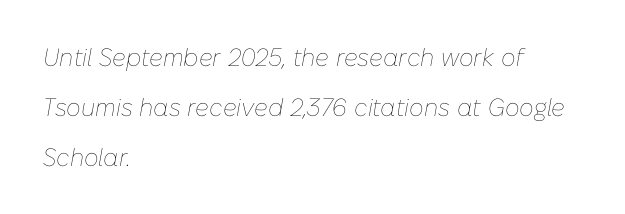
{"italic": "yes", "lean": "right", "slant_degrees": 10, "bold": "no", "underline": "no", "align": "left", "line_spacing": "loose", "line_spacing_ratio": 2.0, "letter_spacing": "normal", "letter_spacing_em": 0.0, "glyph_px": 25}
